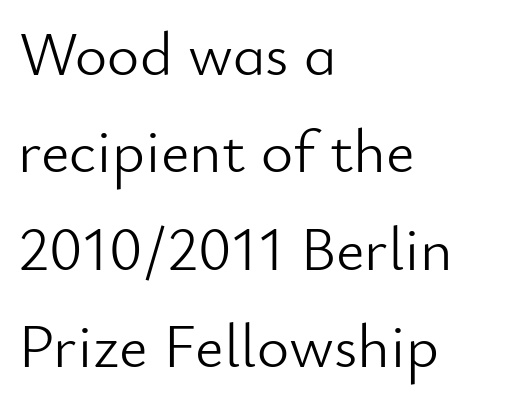
Weight class: somewhere from thin through regular. Caption: standard tracking, unaltered. This sample has the flowing, uneven cadence of proportional lettering. The passage is arranged the way most books set body copy — flush left.
